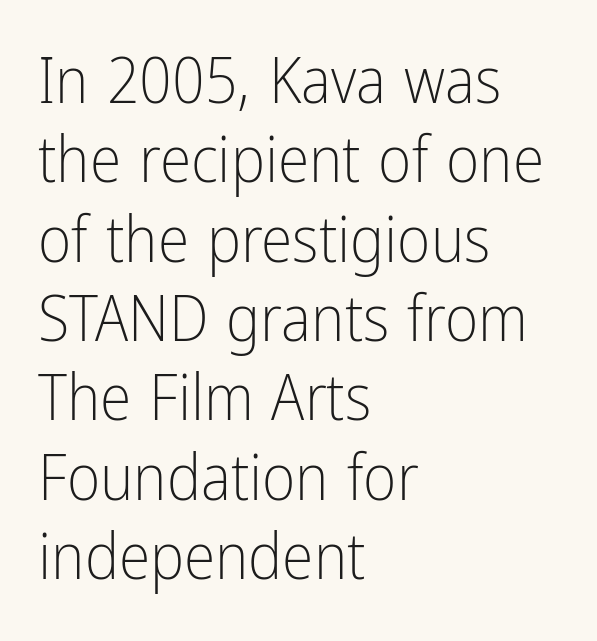
Stem width sits at or under what a default text font uses. Serif or sans? Sans — the stroke terminals are bare. A typesetter would call this zero additional tracking. This sample is left-justified, so line endings fall wherever the words run out.
